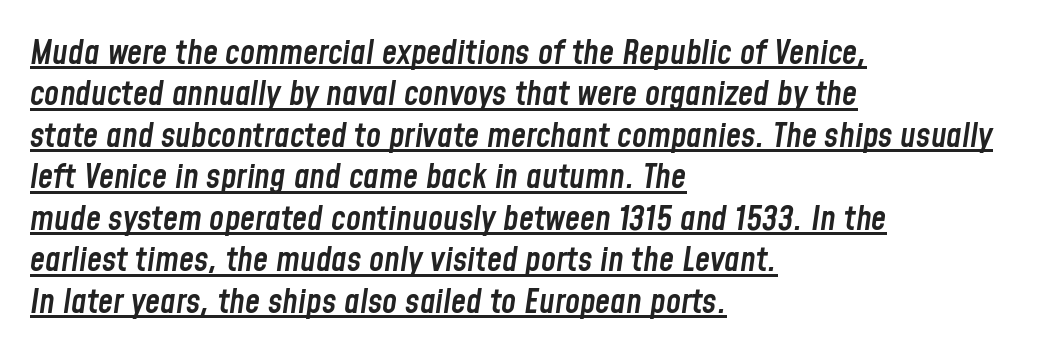
Q: Is the text bold? A: Semi-bold.
Q: Is the text italic (slanted)? A: Yes, it leans right by about 8 degrees.
Q: Is the text underlined? A: Yes.
Q: How is the paragraph aligned? A: Left-aligned.
Q: Is the spacing between letters normal or unusually wide? A: Normal.
Q: Width (condensed, normal, or wide)? A: Condensed.
Q: Stroke contrast? A: Low.
Q: x-height? A: Medium.
Q: Monospaced? A: No.
